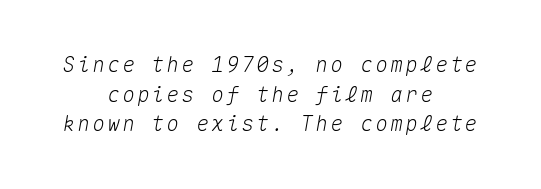
Q: Is the text italic (slanted)? A: Yes, it leans right by about 10 degrees.
Q: Is the text underlined? A: No.
Q: How is the paragraph aligned? A: Centered.
Q: Is the spacing between lines tight, normal or loose? A: Normal.
